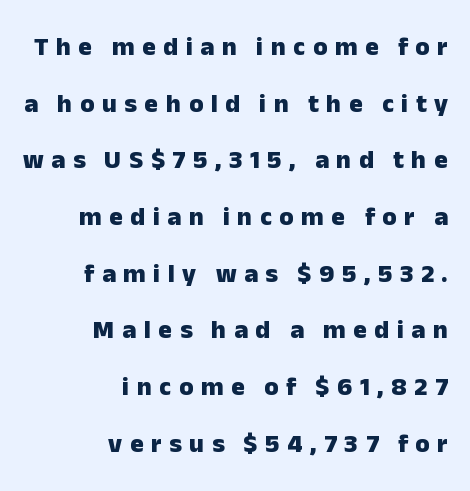
A bare baseline throughout the passage. All the whitespace from short lines collects on the left. This sample trades compactness for vertical openness between lines. The tracking reads as deliberately expanded to a designer's eye. Notice how the stems are strictly vertical — no italics here. Caption: bold face, heavy strokes.
